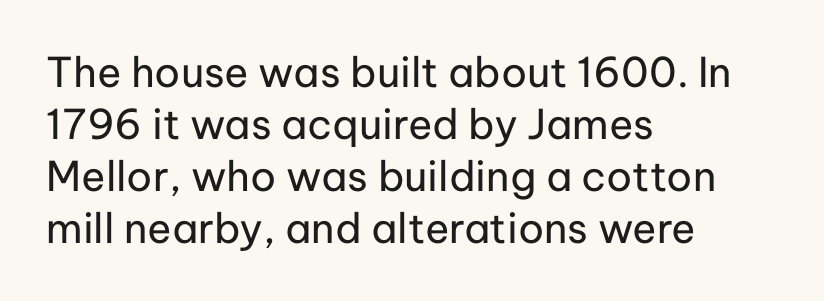
Q: Is the text bold? A: No.
Q: Is the text italic (slanted)? A: No, it is upright.
Q: Is the typeface a serif or a sans-serif typeface? A: Sans-serif.
Q: Is the text underlined? A: No.
Q: How is the paragraph aligned? A: Left-aligned.
Q: Is the spacing between letters normal or unusually wide? A: Normal.
Q: Is the spacing between lines tight, normal or loose? A: Normal.
Q: Width (condensed, normal, or wide)? A: Normal.
Q: Stroke contrast? A: Low.
Q: x-height? A: Medium.
Q: Monospaced? A: No.
